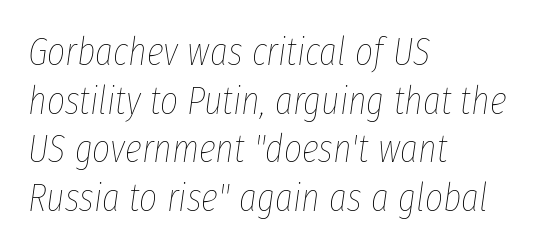
Note the varied advance widths — an 'i' is clearly narrower than an 'm'. No extra tracking has been applied to these lines. This reads as an unemphasized weight, regular at the heaviest. Slant detected: the letters are inclined. Leftover space on each line is placed entirely after the last word. The passage shown stacks its lines at a standard gap.
